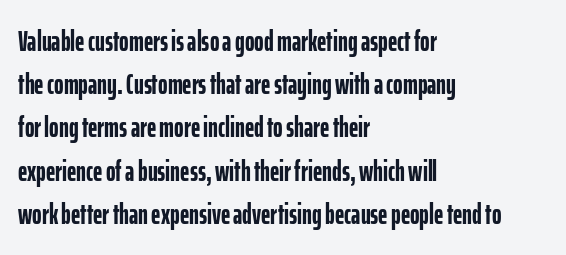
Nobody touched the tracking dial on this one. The passage shown is not underscored anywhere. Caption: multi-line text, flush left, ragged right. Font category for this specimen: sans-serif. The letters advance in unequal steps, a hallmark of proportional type.
